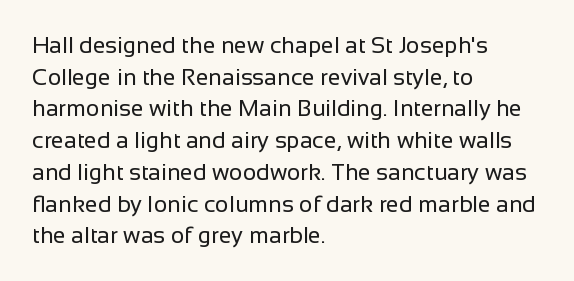
Q: Is the text bold? A: No.
Q: Is the text italic (slanted)? A: No, it is upright.
Q: Is the text underlined? A: No.
Q: How is the paragraph aligned? A: Left-aligned.
Q: Is the spacing between letters normal or unusually wide? A: Normal.
Q: Is the spacing between lines tight, normal or loose? A: Normal.
